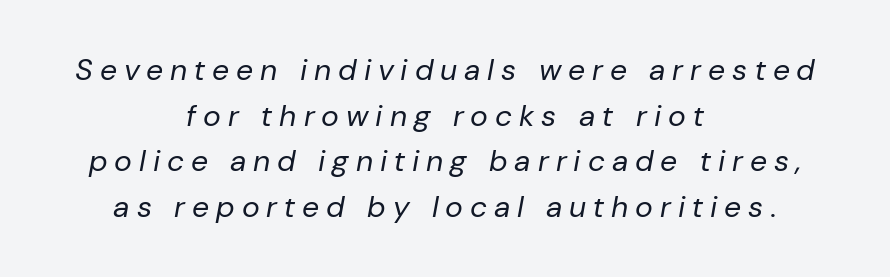
The image shows 30 px regular-weight type, italic (leaning right); set centered, normal line spacing (1.52x), unusually wide letter spacing (+0.23 em), not underlined; low stroke contrast and a medium x-height.
